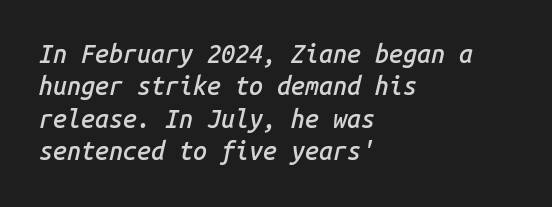
Italic? Definitely — the glyphs are oblique. Words float on clear page, feet unadorned. Nobody touched the tracking dial on this one. A classic flush-left, rag-right setting is used for this passage. These words are printed semibold, heavier than regular yet not bold. The passage shown stacks its lines at a standard gap.
